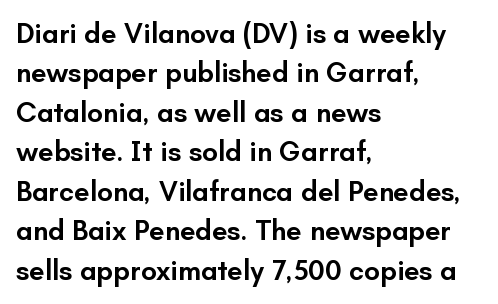
Q: Is the text bold? A: Semi-bold.
Q: Is the text italic (slanted)? A: No, it is upright.
Q: Is the typeface a serif or a sans-serif typeface? A: Sans-serif.
Q: Is the text underlined? A: No.
Q: How is the paragraph aligned? A: Left-aligned.
Q: Is the spacing between letters normal or unusually wide? A: Normal.
Q: Is the spacing between lines tight, normal or loose? A: Normal.
Q: Width (condensed, normal, or wide)? A: Normal.
Q: Stroke contrast? A: Low.
Q: x-height? A: Small.
Q: Monospaced? A: No.
